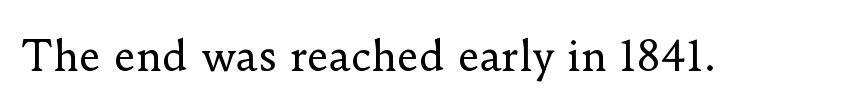
Q: Is the text bold? A: No.
Q: Is the text italic (slanted)? A: No, it is upright.
Q: Is the typeface a serif or a sans-serif typeface? A: Serif.
Q: Is the text underlined? A: No.
Q: Is the spacing between letters normal or unusually wide? A: Normal.
Q: Width (condensed, normal, or wide)? A: Normal.
Q: Stroke contrast? A: Low.
Q: x-height? A: Small.
Q: Monospaced? A: No.
